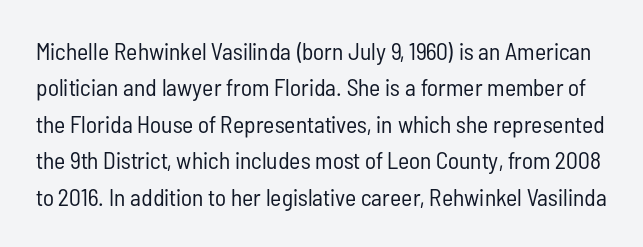
{"italic": "no", "bold": "no", "underline": "no", "line_spacing": "normal", "line_spacing_ratio": 1.52, "letter_spacing": "normal", "letter_spacing_em": 0.0, "glyph_px": 24}
